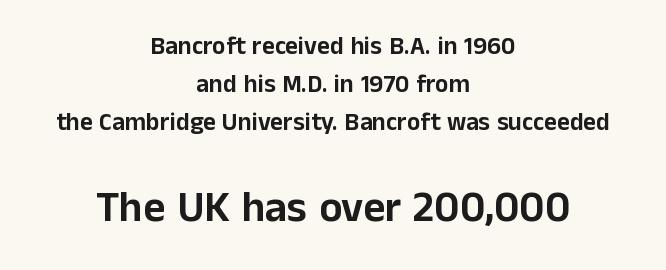
{"serif": "no", "italic": "no", "width": "normal", "stroke_contrast": "low", "x_height": "medium", "monospaced": "no", "underline": "no", "align": "center", "line_spacing": "normal", "line_spacing_ratio": 1.53, "letter_spacing": "normal", "letter_spacing_em": 0.0, "larger_block": "second", "size_ratio": 1.72, "glyph_px": 43}
